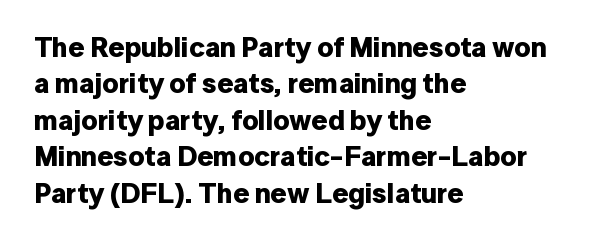
{"serif": "no", "italic": "no", "bold": "yes", "weight": "bold", "width": "normal", "stroke_contrast": "low", "x_height": "medium", "monospaced": "no", "underline": "no", "align": "left", "line_spacing": "normal", "line_spacing_ratio": 1.3, "letter_spacing": "normal", "letter_spacing_em": 0.0, "glyph_px": 28}
